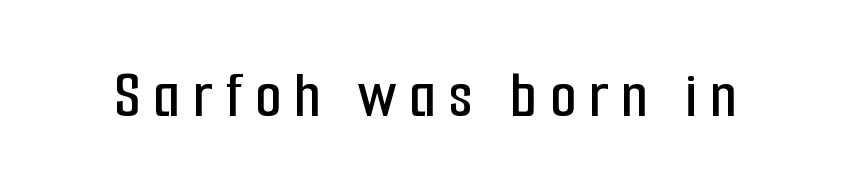
The image shows 68 px condensed sans-serif type, upright; set not underlined; low stroke contrast and a medium x-height.
